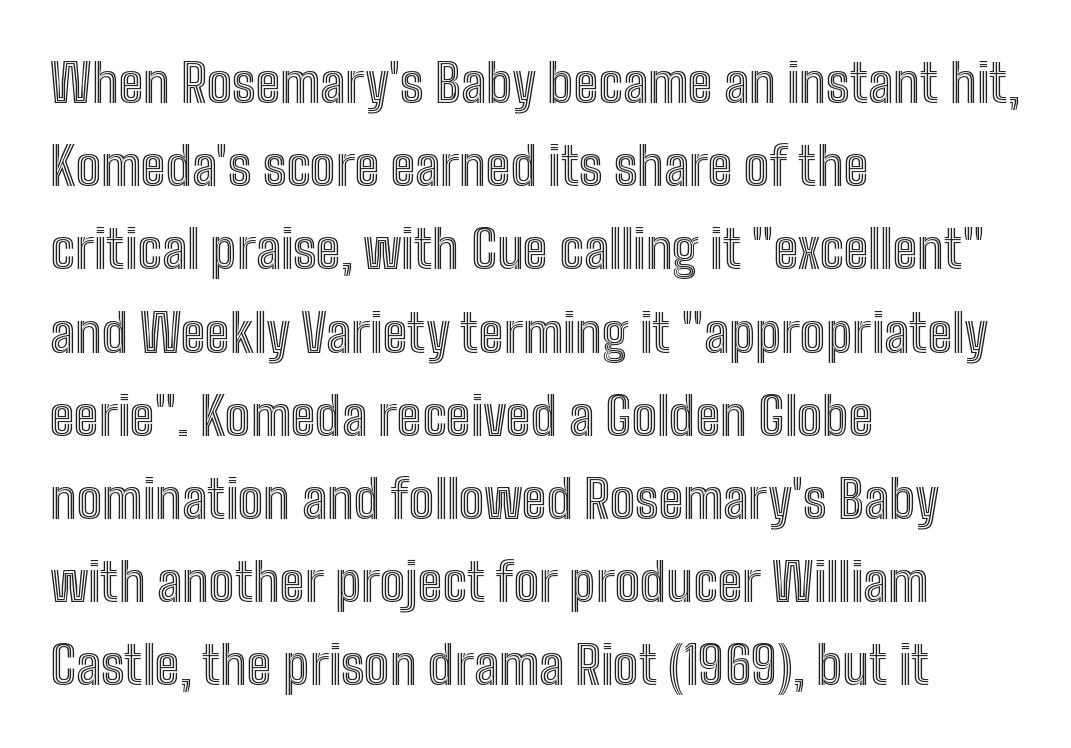
Q: Is the text italic (slanted)? A: No, it is upright.
Q: Is the text underlined? A: No.
Q: How is the paragraph aligned? A: Left-aligned.
Q: Is the spacing between letters normal or unusually wide? A: Normal.
Q: Is the spacing between lines tight, normal or loose? A: Normal.
Q: Width (condensed, normal, or wide)? A: Condensed.
Q: x-height? A: Medium.
Q: Monospaced? A: No.
